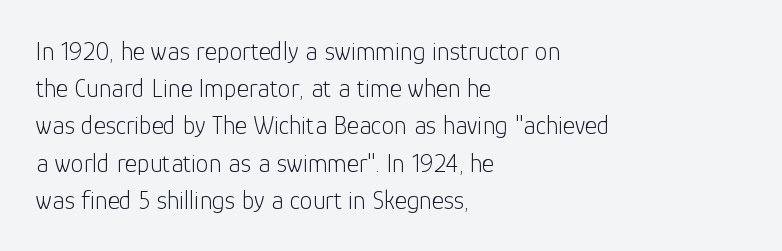
{"italic": "no", "bold": "no", "underline": "no", "align": "left", "line_spacing": "normal", "line_spacing_ratio": 1.43, "letter_spacing": "normal", "letter_spacing_em": 0.0, "glyph_px": 26}
